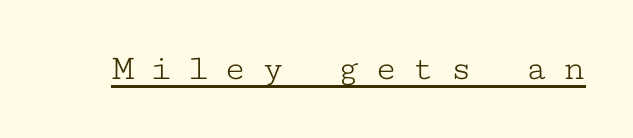
{"serif": "yes", "italic": "no", "bold": "no", "weight": "light", "width": "wide", "stroke_contrast": "low", "x_height": "medium", "monospaced": "yes", "underline": "yes", "letter_spacing": "wide", "letter_spacing_em": 0.41, "glyph_px": 37}
